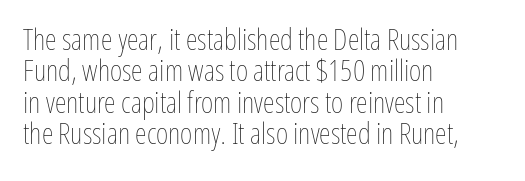
Q: Is the text bold? A: No.
Q: Is the text italic (slanted)? A: No, it is upright.
Q: Is the text underlined? A: No.
Q: How is the paragraph aligned? A: Left-aligned.
Q: Is the spacing between letters normal or unusually wide? A: Normal.
Q: Is the spacing between lines tight, normal or loose? A: Tight.
Q: Width (condensed, normal, or wide)? A: Condensed.
Q: Stroke contrast? A: Low.
Q: x-height? A: Medium.
Q: Monospaced? A: No.
